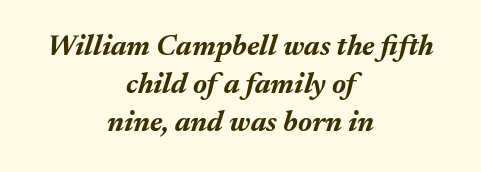
The image shows 29 px bold type, italic (leaning right); set centered, normal line spacing (1.31x), normal letter spacing, not underlined; medium stroke contrast and a medium x-height.
